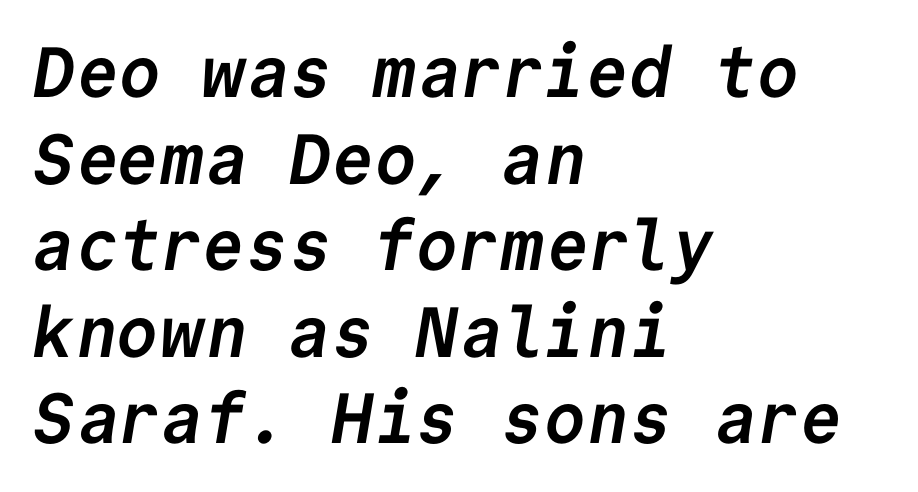
The passage shown is emphatically bold. The rendering keeps characters at their native spacing. All the whitespace from short lines collects on the right. Has an underline been added? It has not.
